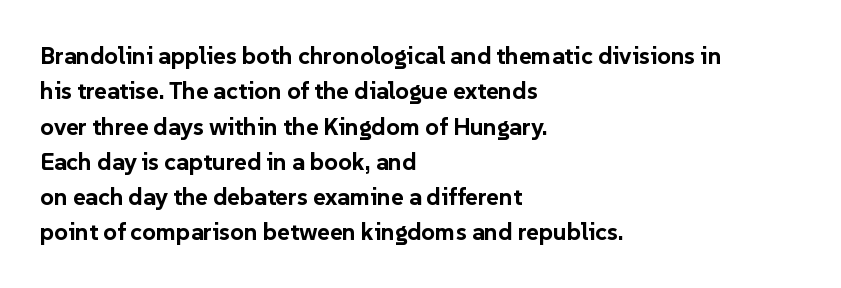
The image shows 24 px bold type, upright; set left-aligned, normal line spacing (1.47x), normal letter spacing, not underlined.
